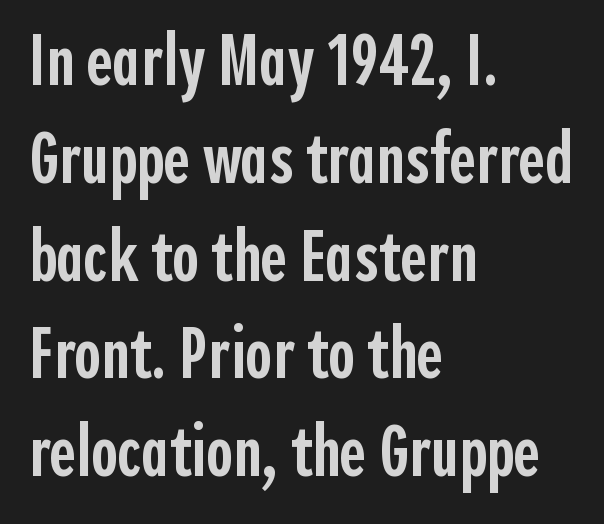
Q: Is the text bold? A: Semi-bold.
Q: Is the text italic (slanted)? A: No, it is upright.
Q: Is the typeface a serif or a sans-serif typeface? A: Sans-serif.
Q: Is the text underlined? A: No.
Q: How is the paragraph aligned? A: Left-aligned.
Q: Is the spacing between letters normal or unusually wide? A: Normal.
Q: Is the spacing between lines tight, normal or loose? A: Normal.
Q: Width (condensed, normal, or wide)? A: Condensed.
Q: x-height? A: Medium.
Q: Monospaced? A: No.
